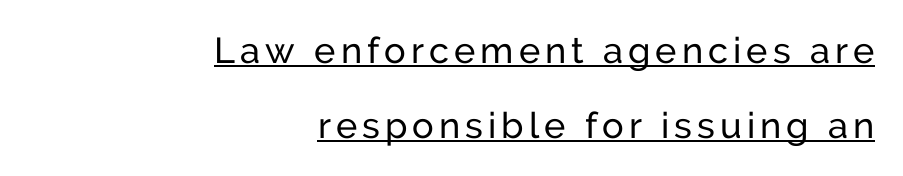
Q: Is the text bold? A: No.
Q: Is the text italic (slanted)? A: No, it is upright.
Q: Is the typeface a serif or a sans-serif typeface? A: Sans-serif.
Q: Is the text underlined? A: Yes.
Q: How is the paragraph aligned? A: Right-aligned.
Q: Is the spacing between lines tight, normal or loose? A: Loose.
Q: Width (condensed, normal, or wide)? A: Normal.
Q: Stroke contrast? A: Low.
Q: x-height? A: Medium.
Q: Monospaced? A: No.
